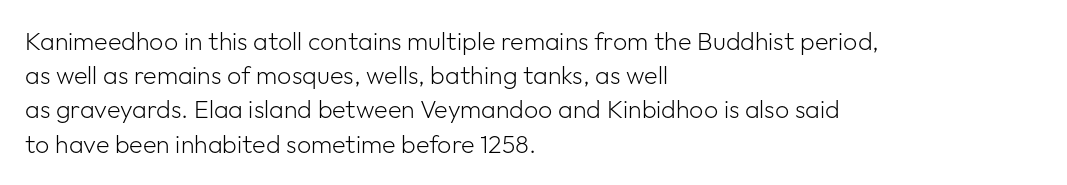
The area under the type is left untouched. A roman cut, with each character standing at attention. Observe the ordinary spacing: letters are neighbours, not strangers. Notice how the passage keeps a crisp vertical edge on the left only.
